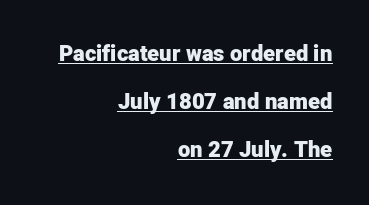
Q: Is the text bold? A: Yes.
Q: Is the text italic (slanted)? A: No, it is upright.
Q: Is the text underlined? A: Yes.
Q: How is the paragraph aligned? A: Right-aligned.
Q: Is the spacing between letters normal or unusually wide? A: Normal.
Q: Is the spacing between lines tight, normal or loose? A: Loose.
